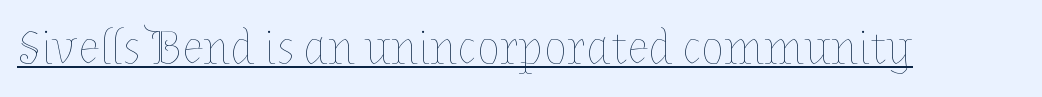
The image shows 48 px thin type, upright; set normal letter spacing, underlined; low stroke contrast and a medium x-height.
